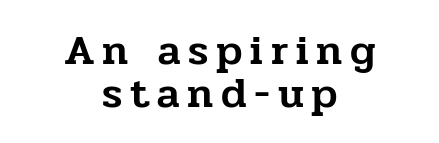
The image shows 43 px serif type, upright; set centered, tight line spacing (1.0x), not underlined; low stroke contrast and a medium x-height.
